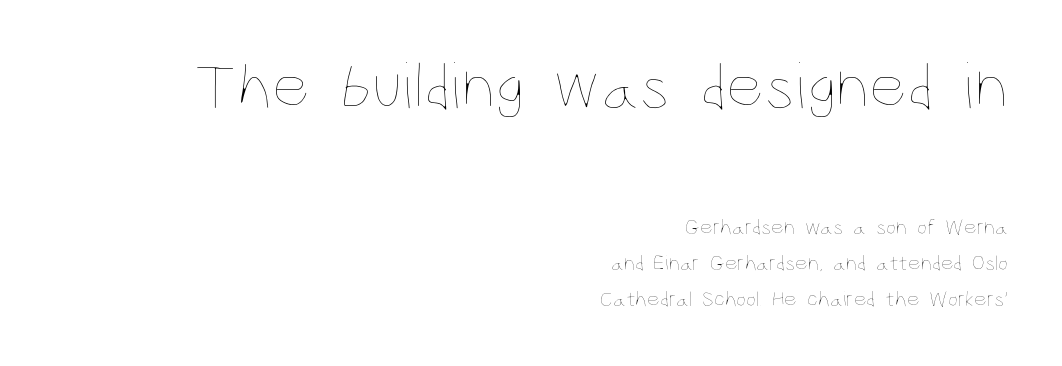
The image shows 66 px thin, condensed type, upright; set right-aligned, normal line spacing (1.65x), normal letter spacing, not underlined; the first (top) block is 3.0x larger; low stroke contrast and a large x-height.
